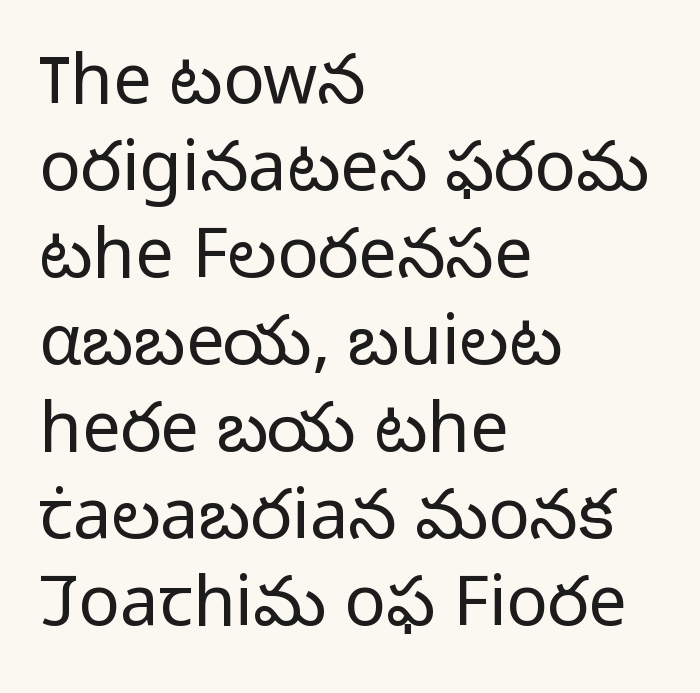
Q: Is the text bold? A: No.
Q: Is the text italic (slanted)? A: No, it is upright.
Q: Is the typeface a serif or a sans-serif typeface? A: Sans-serif.
Q: Is the text underlined? A: No.
Q: How is the paragraph aligned? A: Left-aligned.
Q: Is the spacing between letters normal or unusually wide? A: Normal.
Q: Is the spacing between lines tight, normal or loose? A: Normal.
Q: Width (condensed, normal, or wide)? A: Normal.
Q: Stroke contrast? A: Low.
Q: x-height? A: Medium.
Q: Monospaced? A: No.
